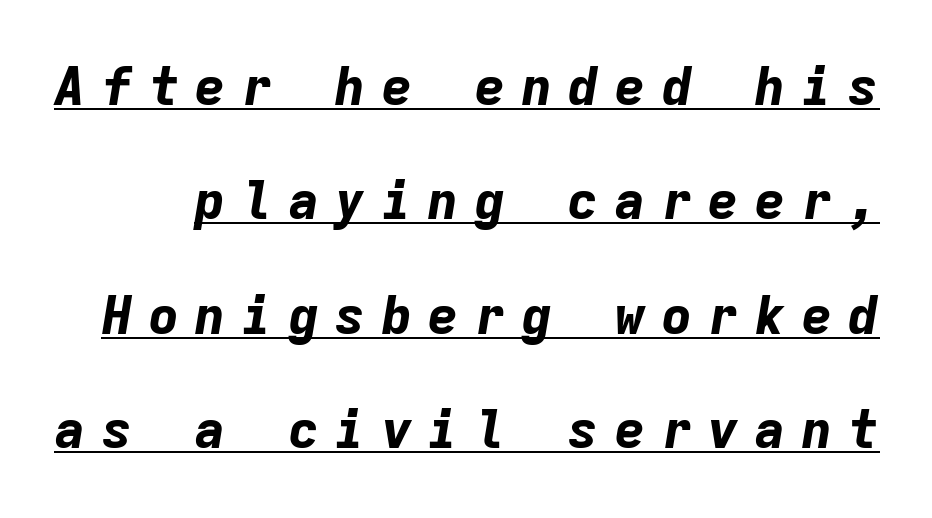
{"italic": "yes", "lean": "right", "slant_degrees": 9, "bold": "yes", "weight": "bold", "width": "normal", "stroke_contrast": "low", "x_height": "medium", "monospaced": "yes", "underline": "yes", "line_spacing": "loose", "line_spacing_ratio": 2.16, "letter_spacing": "wide", "letter_spacing_em": 0.28, "glyph_px": 53}
